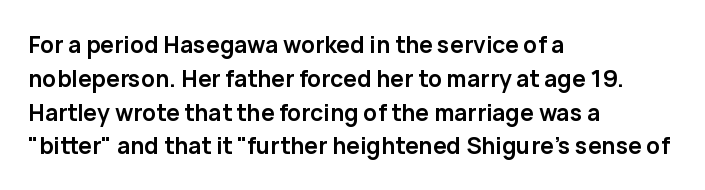
Q: Is the text bold? A: Yes.
Q: Is the text italic (slanted)? A: No, it is upright.
Q: Is the text underlined? A: No.
Q: How is the paragraph aligned? A: Left-aligned.
Q: Is the spacing between letters normal or unusually wide? A: Normal.
Q: Is the spacing between lines tight, normal or loose? A: Normal.
